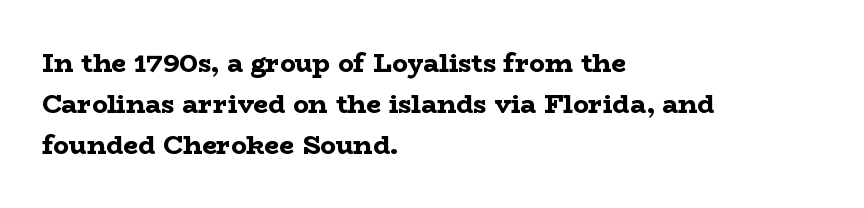
{"italic": "no", "bold": "yes", "underline": "no", "align": "left", "line_spacing": "normal", "line_spacing_ratio": 1.58, "letter_spacing": "normal", "letter_spacing_em": 0.0, "glyph_px": 26}
